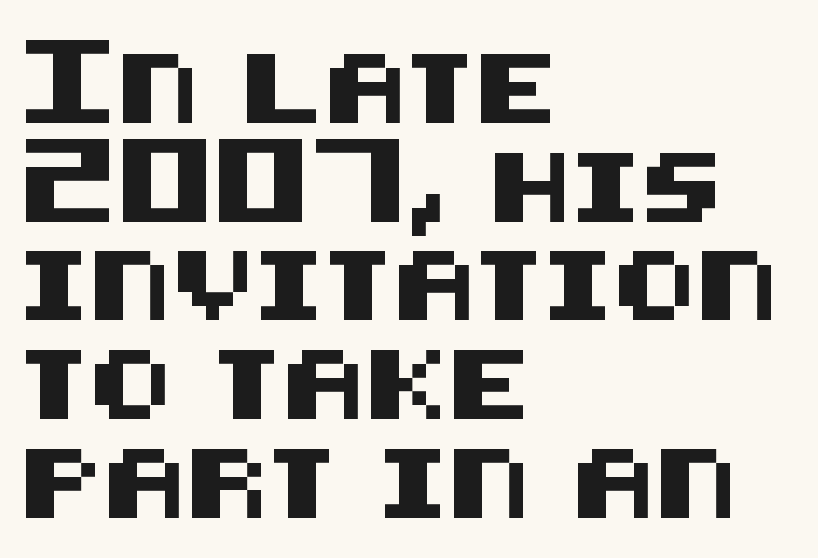
{"serif": "no", "italic": "no", "width": "normal", "stroke_contrast": "medium", "x_height": "large", "underline": "no", "align": "left", "line_spacing": "normal", "line_spacing_ratio": 1.43, "letter_spacing": "normal", "letter_spacing_em": 0.0, "glyph_px": 69}
